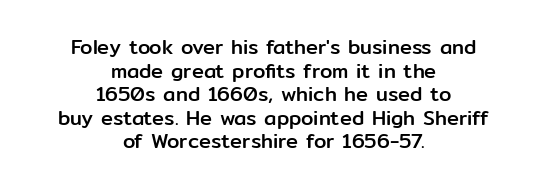
{"italic": "no", "underline": "no", "align": "center", "line_spacing_ratio": 1.18, "letter_spacing": "normal", "letter_spacing_em": 0.0, "glyph_px": 20}
